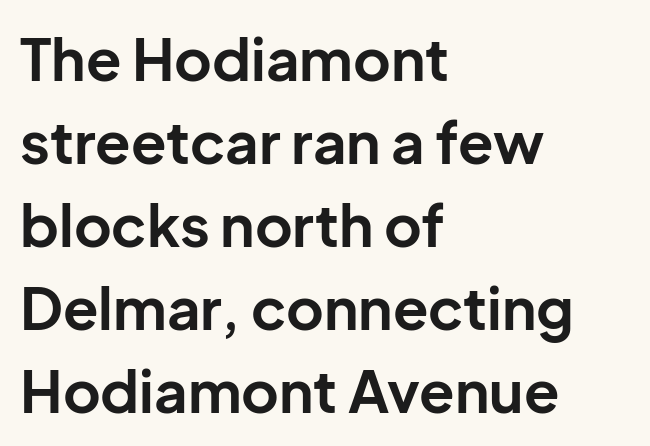
Left-aligned paragraph, ragged on the right. Here the designer chose a conventional face with non-uniform glyph widths. Nothing unusual about the tracking: characters are spaced as the font intends. Compared with typical paragraphs, the rows here are spaced about the same.
